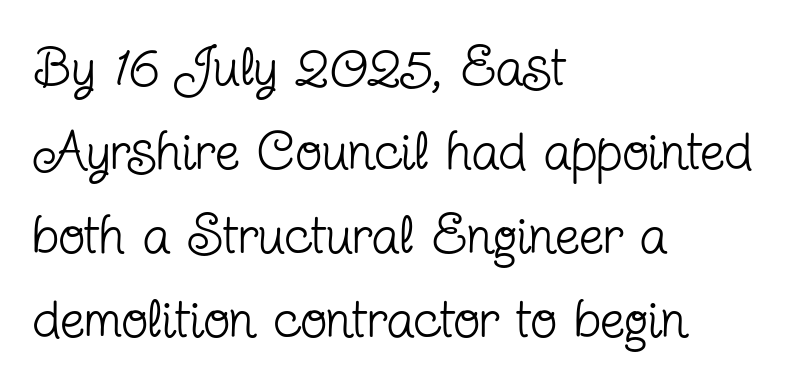
{"serif": "yes", "italic": "no", "bold": "no", "weight": "regular", "width": "condensed", "stroke_contrast": "low", "x_height": "medium", "monospaced": "no", "underline": "no", "align": "left", "line_spacing": "normal", "line_spacing_ratio": 1.53, "letter_spacing": "normal", "letter_spacing_em": 0.0, "glyph_px": 55}
